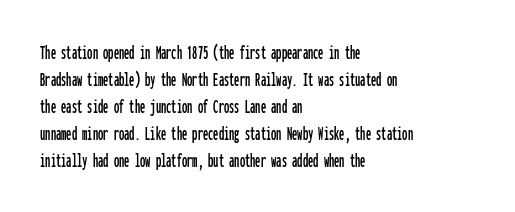
The image shows 21 px text type, upright; set left-aligned, normal line spacing (1.29x), normal letter spacing, not underlined.
